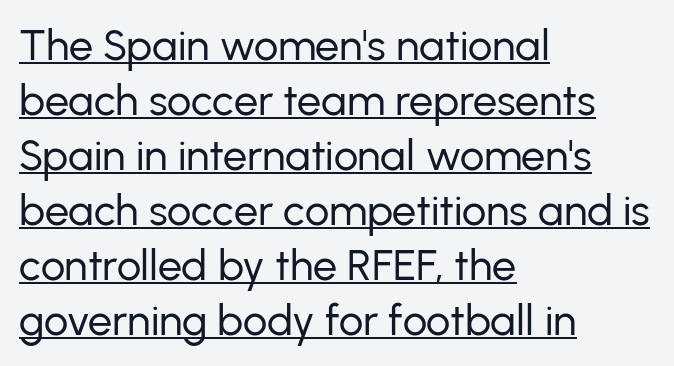
{"serif": "no", "italic": "no", "bold": "no", "weight": "regular", "width": "normal", "stroke_contrast": "low", "x_height": "medium", "monospaced": "no", "underline": "yes", "align": "left", "line_spacing": "normal", "line_spacing_ratio": 1.28, "letter_spacing": "normal", "letter_spacing_em": 0.0, "glyph_px": 43}
